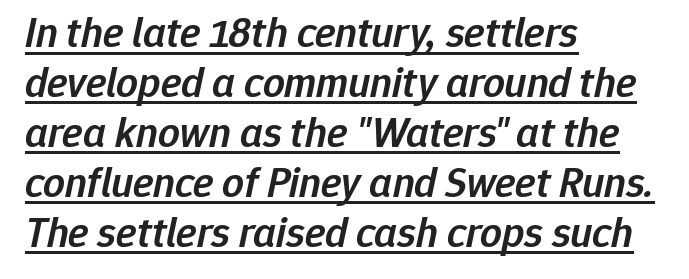
Spacing between characters is what you'd get straight out of the box. Is this a fixed-width face? No — the glyphs have proportional, varying widths. The rendering anchors every line to the left-hand side. Would a proofreader flag this as italicized? Yes. The rendered words wear a rule along their underside. The rendering uses a semibold face; strokes are thickened but not to full bold.
